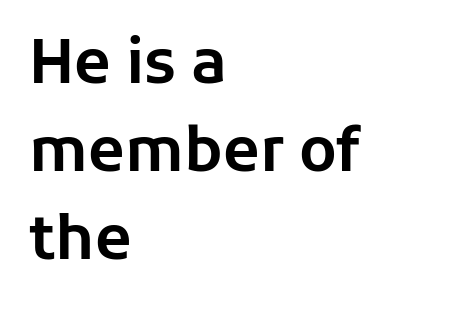
The image shows 60 px sans-serif type, upright; set left-aligned, normal line spacing (1.47x), normal letter spacing, not underlined; low stroke contrast and a medium x-height.
